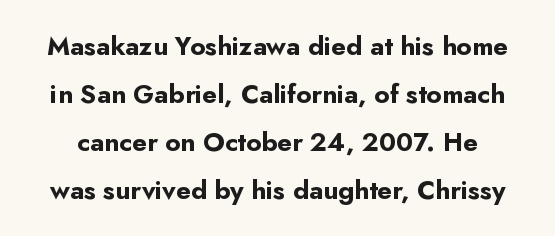
{"italic": "no", "bold": "yes", "underline": "no", "line_spacing_ratio": 1.84, "letter_spacing": "normal", "letter_spacing_em": 0.0, "glyph_px": 26}
